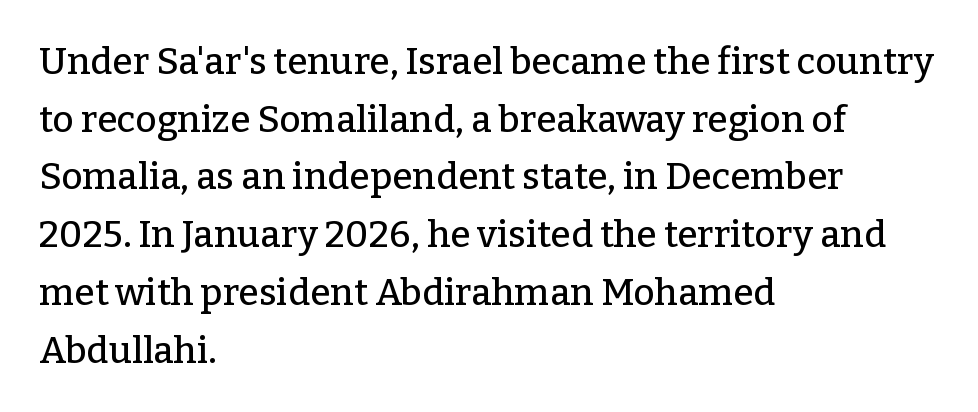
Q: Is the text italic (slanted)? A: No, it is upright.
Q: Is the typeface a serif or a sans-serif typeface? A: Serif.
Q: Is the text underlined? A: No.
Q: How is the paragraph aligned? A: Left-aligned.
Q: Is the spacing between letters normal or unusually wide? A: Normal.
Q: Is the spacing between lines tight, normal or loose? A: Normal.
Q: Width (condensed, normal, or wide)? A: Normal.
Q: Stroke contrast? A: Low.
Q: x-height? A: Medium.
Q: Monospaced? A: No.
